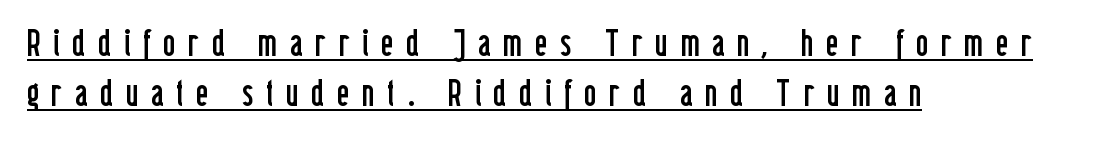
The image shows 38 px regular-weight, condensed sans-serif type, upright; set left-aligned, normal line spacing (1.32x), unusually wide letter spacing (+0.33 em), underlined; low stroke contrast and a medium x-height.
